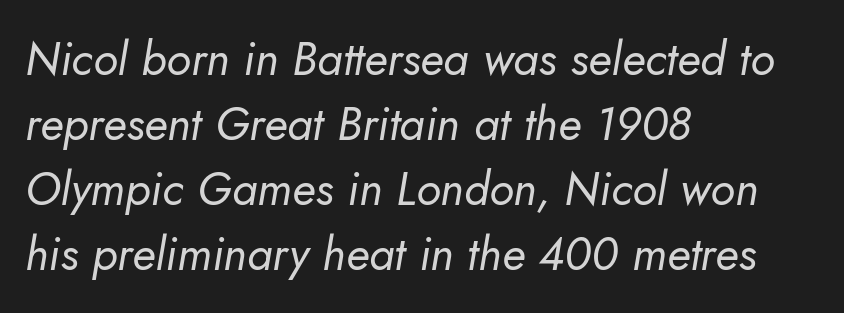
The passage shown leans; its letterforms are oblique. The type is set solid horizontally, with unmodified tracking. The passage shown is typed in a proportional face where columns would drift. Line beginnings align vertically; line endings do not. The block of text has a typical density, with ordinary space between rows.
